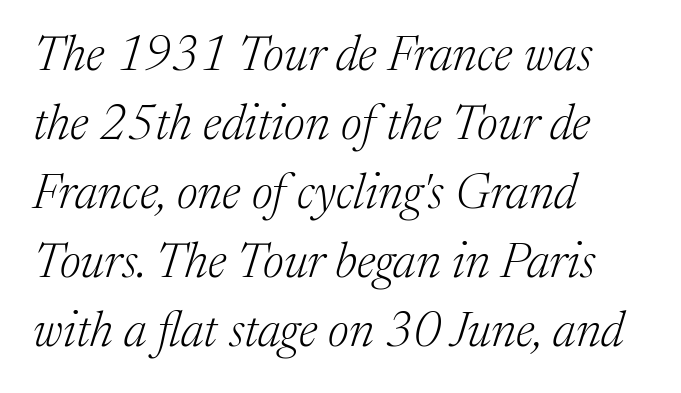
Q: Is the text bold? A: No.
Q: Is the text italic (slanted)? A: Yes, it leans right by about 17 degrees.
Q: Is the typeface a serif or a sans-serif typeface? A: Serif.
Q: Is the text underlined? A: No.
Q: How is the paragraph aligned? A: Left-aligned.
Q: Is the spacing between letters normal or unusually wide? A: Normal.
Q: Is the spacing between lines tight, normal or loose? A: Normal.
Q: Width (condensed, normal, or wide)? A: Normal.
Q: Stroke contrast? A: Medium.
Q: x-height? A: Medium.
Q: Monospaced? A: No.
